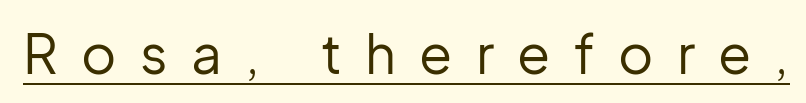
The image shows 54 px regular-weight sans-serif type, upright; set unusually wide letter spacing (+0.43 em), underlined; low stroke contrast and a medium x-height.
